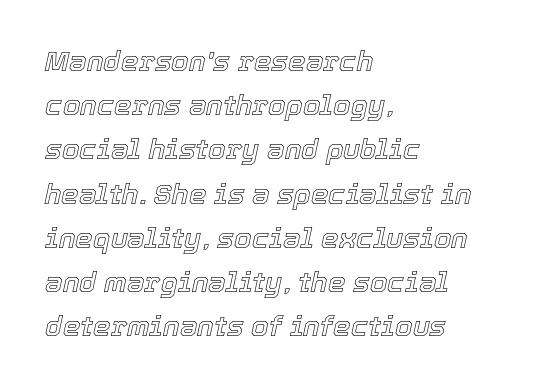
Does the leading feel generous? No, just average. Quick note: underline off. These lines stack with their left ends in a neat column. Between one letter and the next there's only the usual sliver of space. Do the characters align in a grid? No, the font is proportional. It's the slanting kind of type.
